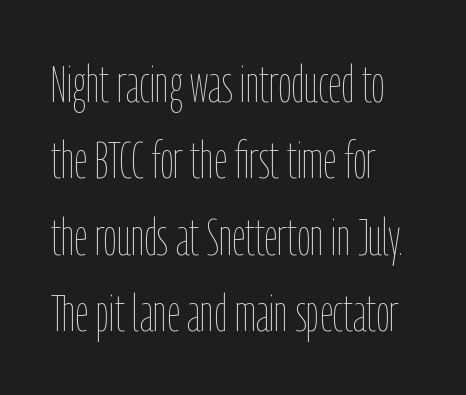
The image shows 52 px thin, condensed type, upright; set left-aligned, normal line spacing (1.47x), normal letter spacing, not underlined; low stroke contrast and a medium x-height.
